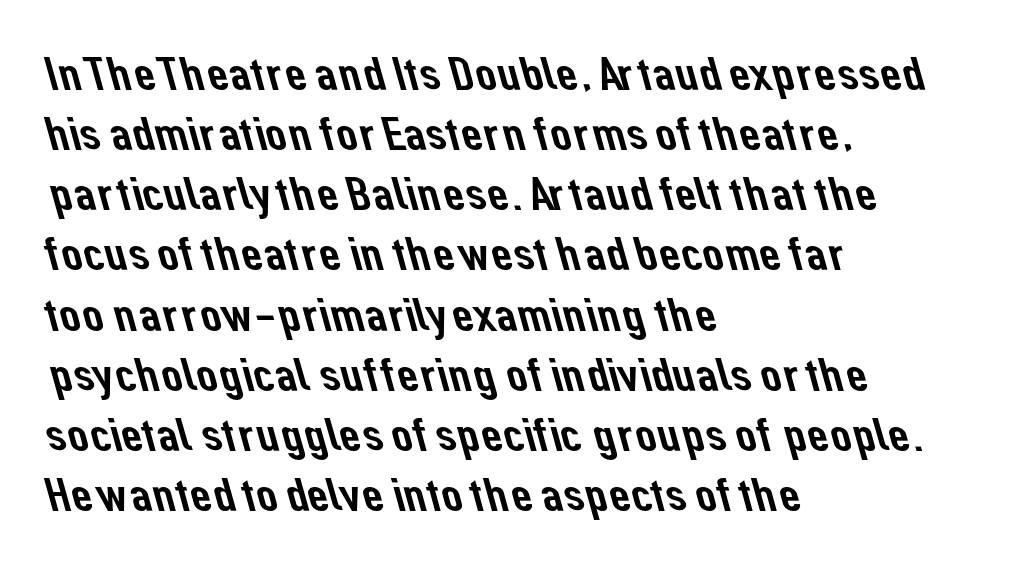
The image shows 47 px sans-serif type; set left-aligned, normal line spacing (1.28x), normal letter spacing, not underlined; low stroke contrast and a medium x-height.
